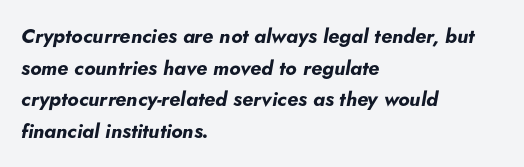
{"italic": "yes", "lean": "right", "slant_degrees": 5, "bold": "yes", "underline": "no", "align": "left", "line_spacing": "normal", "line_spacing_ratio": 1.58, "letter_spacing": "normal", "letter_spacing_em": 0.0, "glyph_px": 20}
